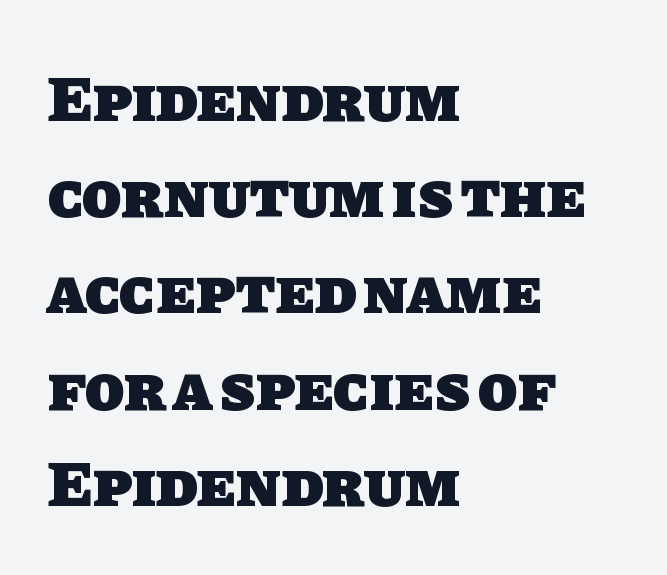
The rows are spaced the way most documents space them. Looks like regular typesetting: each glyph gets only the width it needs. No feet cap the strokes, marking this as sans-serif type. Horizontally, the lines are justified to the leading edge only. Underline: absent.
